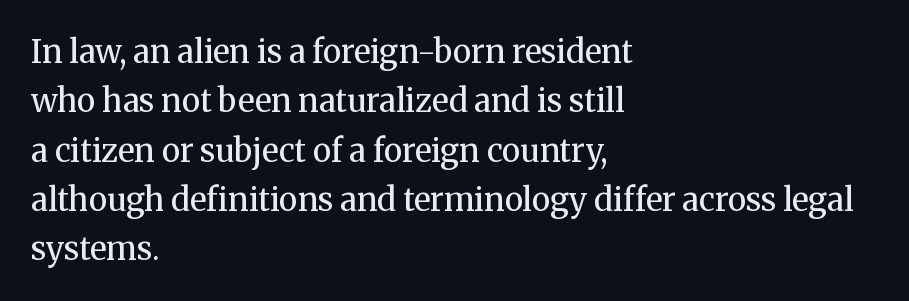
Bare-footed words on every line. A classic flush-left, rag-right setting is used for this passage. Stroke thickness stays within the range of a standard reading face or lighter. Reading down the column, the eye jumps a familiar distance to each next line.
